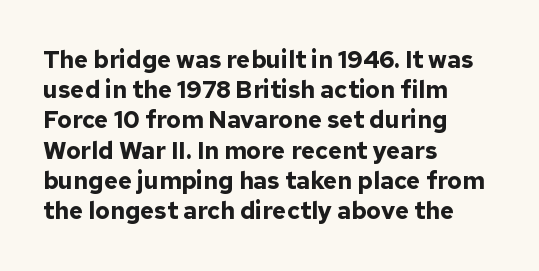
{"italic": "no", "bold": "yes", "underline": "no", "align": "left", "line_spacing": "normal", "line_spacing_ratio": 1.26, "letter_spacing": "normal", "letter_spacing_em": 0.0, "glyph_px": 24}
